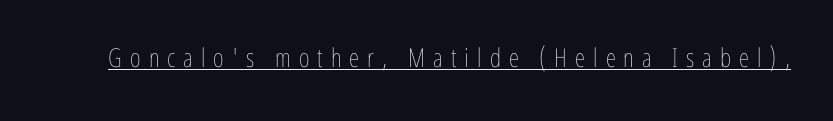
{"italic": "no", "bold": "no", "underline": "yes", "letter_spacing": "wide", "letter_spacing_em": 0.31, "glyph_px": 26}
